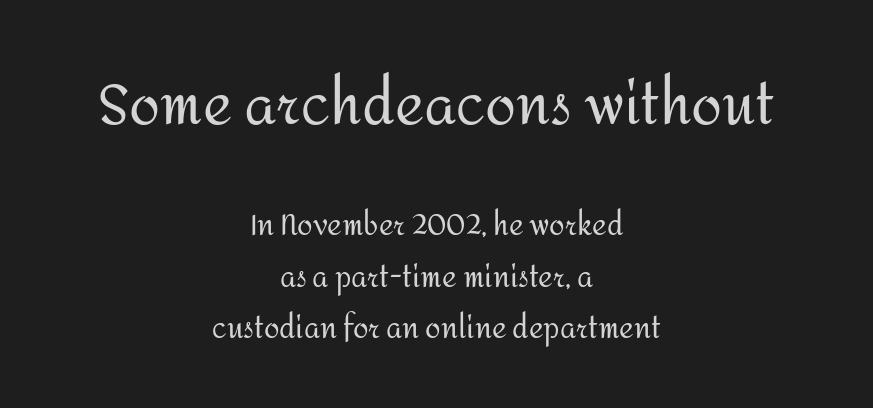
The lettering stays uniformly vertical, giving the passage a roman look. Examine the stroke ends and you'll find no serifs. Clear beneath every line of the passage. Each letter keeps its own natural width here, so spacing adapts to shape.
